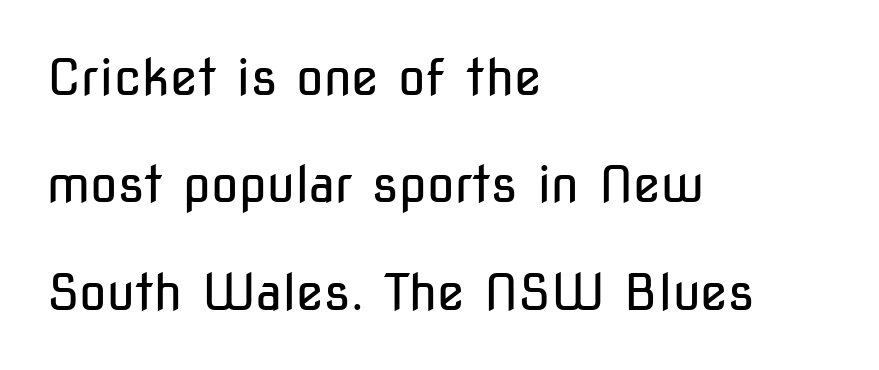
Q: Is the text bold? A: No.
Q: Is the text italic (slanted)? A: No, it is upright.
Q: Is the typeface a serif or a sans-serif typeface? A: Sans-serif.
Q: Is the text underlined? A: No.
Q: How is the paragraph aligned? A: Left-aligned.
Q: Is the spacing between letters normal or unusually wide? A: Normal.
Q: Is the spacing between lines tight, normal or loose? A: Loose.
Q: Width (condensed, normal, or wide)? A: Condensed.
Q: Stroke contrast? A: Low.
Q: x-height? A: Medium.
Q: Monospaced? A: No.
